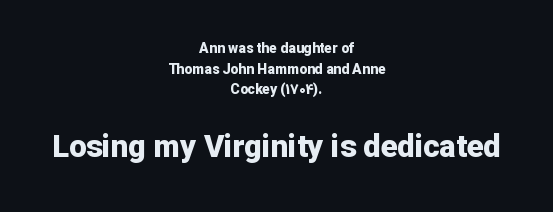
The image shows 31 px bold sans-serif type, upright; set centered, normal line spacing (1.48x), normal letter spacing, not underlined; the second (bottom) block is 2.21x larger; low stroke contrast and a medium x-height.
